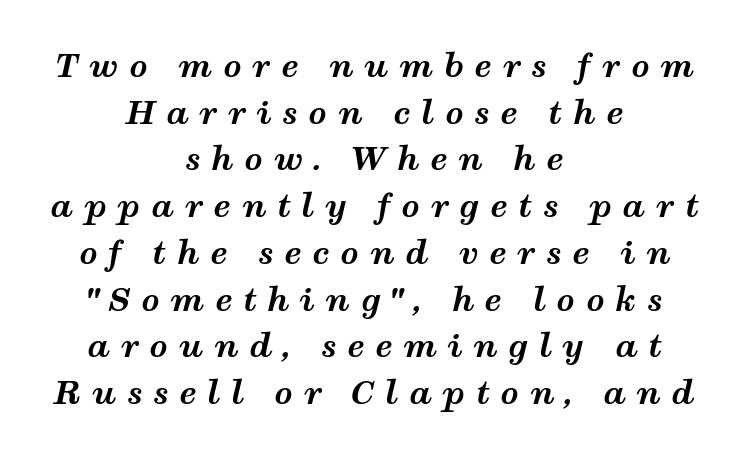
The image shows 32 px bold, wide type, italic (leaning right); set centered, normal line spacing (1.46x), unusually wide letter spacing (+0.33 em), not underlined; medium stroke contrast and a medium x-height.
